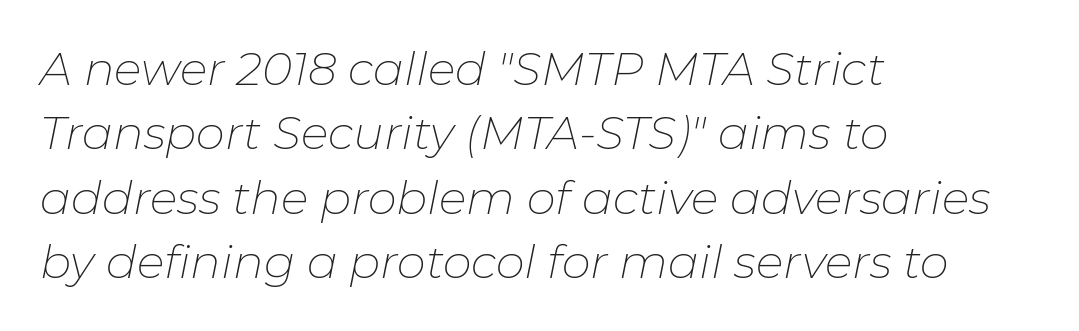
{"italic": "yes", "lean": "right", "slant_degrees": 11, "bold": "no", "weight": "thin", "width": "normal", "stroke_contrast": "low", "x_height": "medium", "monospaced": "no", "underline": "no", "align": "left", "line_spacing": "normal", "line_spacing_ratio": 1.4, "letter_spacing": "normal", "letter_spacing_em": 0.0, "glyph_px": 46}
